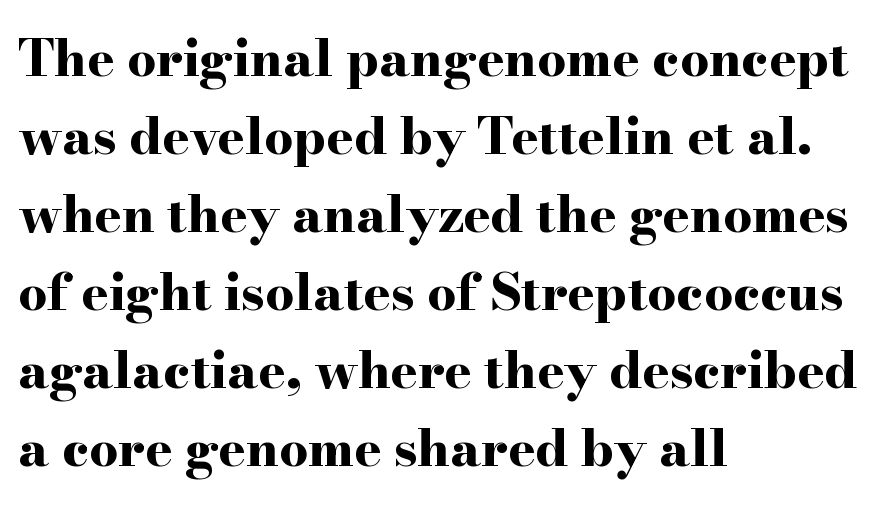
Q: Is the text bold? A: Yes.
Q: Is the text italic (slanted)? A: No, it is upright.
Q: Is the typeface a serif or a sans-serif typeface? A: Serif.
Q: Is the text underlined? A: No.
Q: How is the paragraph aligned? A: Left-aligned.
Q: Is the spacing between letters normal or unusually wide? A: Normal.
Q: Is the spacing between lines tight, normal or loose? A: Normal.
Q: Width (condensed, normal, or wide)? A: Wide.
Q: Stroke contrast? A: High.
Q: x-height? A: Small.
Q: Monospaced? A: No.
